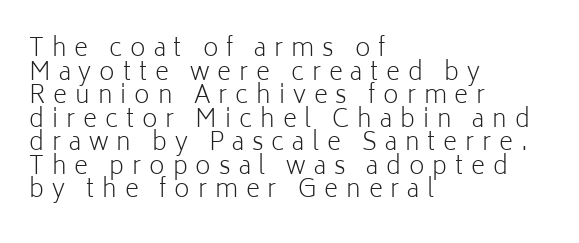
Q: Is the text bold? A: No.
Q: Is the text italic (slanted)? A: No, it is upright.
Q: Is the text underlined? A: No.
Q: How is the paragraph aligned? A: Left-aligned.
Q: Is the spacing between letters normal or unusually wide? A: Unusually wide.
Q: Is the spacing between lines tight, normal or loose? A: Tight.
